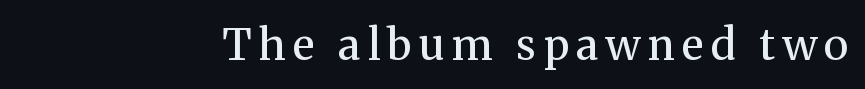
{"serif": "yes", "italic": "no", "bold": "no", "weight": "regular", "width": "normal", "stroke_contrast": "medium", "x_height": "medium", "monospaced": "no", "underline": "no", "glyph_px": 43}
